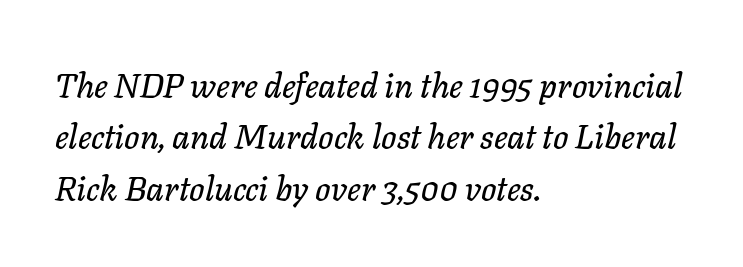
Varying glyph widths throughout — classic text-font behaviour. Does the leading feel generous? No, just average. Compared with a centered layout, this one pins lines to the left instead. An italicized treatment has been applied to the whole sample. Anything drawn beneath the words? Only blank space.
